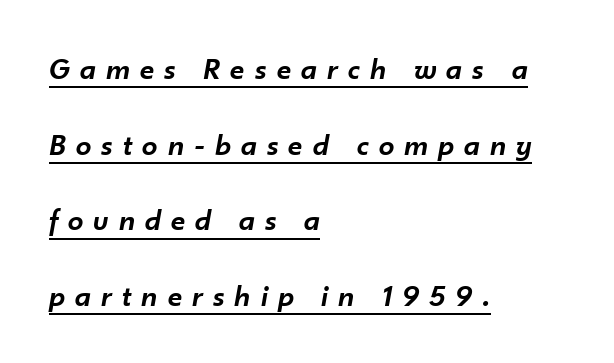
{"italic": "yes", "lean": "right", "slant_degrees": 10, "bold": "semi", "weight": "semibold", "width": "normal", "stroke_contrast": "low", "x_height": "small", "monospaced": "no", "underline": "yes", "align": "left", "line_spacing": "loose", "line_spacing_ratio": 2.44, "letter_spacing": "wide", "letter_spacing_em": 0.33, "glyph_px": 31}
